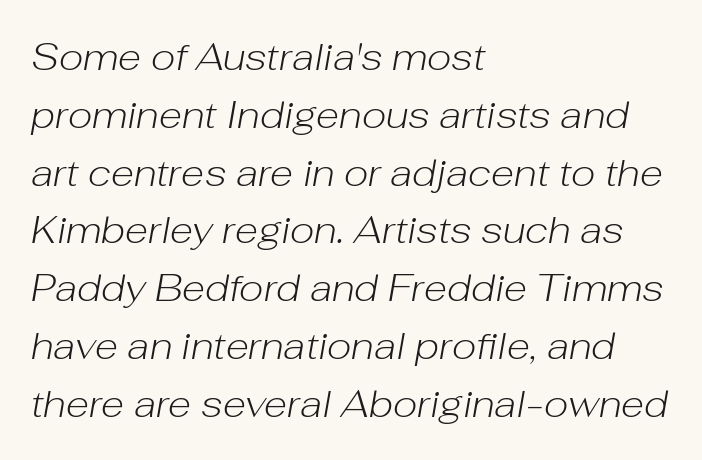
Each letter keeps its own natural width here, so spacing adapts to shape. In terms of letterspacing, this is plain default setting. This is not heavy type; no bold has been used. The lines sit at an ordinary, default distance from one another. Beneath every word, the page is bare.
